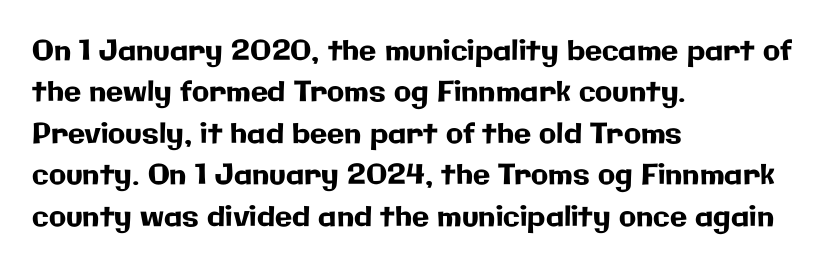
Left-aligned paragraph, ragged on the right. Notice how the stems are strictly vertical — no italics here. Varying glyph widths throughout — classic text-font behaviour. This block has exactly the height ordinary leading produces. Stroke terminals: plain, sans-serif. Glyph-to-glyph distance matches everyday printed text.
